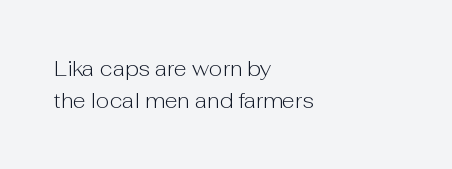
Vertical strokes here are truly vertical. The paragraph has a hard left edge and a soft right edge. The rendering uses a moderate line-height, typical for paragraphs. The cut favours lightness, reaching ordinary text weight at its darkest.
